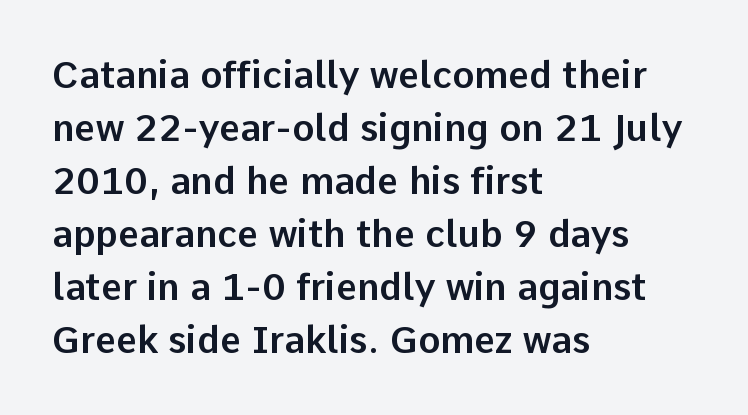
{"serif": "no", "italic": "no", "width": "normal", "stroke_contrast": "low", "x_height": "medium", "monospaced": "no", "underline": "no", "align": "left", "line_spacing": "normal", "line_spacing_ratio": 1.43, "letter_spacing": "normal", "letter_spacing_em": 0.0, "glyph_px": 37}
